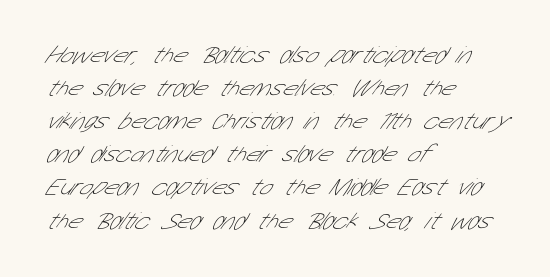
{"bold": "no", "underline": "no", "align": "left", "line_spacing": "normal", "line_spacing_ratio": 1.38, "letter_spacing": "normal", "letter_spacing_em": 0.0, "glyph_px": 24}
